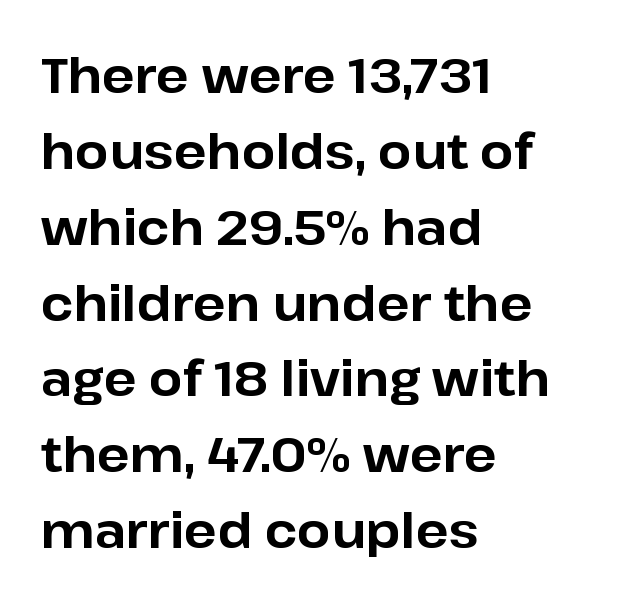
The image shows 48 px bold sans-serif type, upright; set left-aligned, normal line spacing (1.58x), normal letter spacing, not underlined; low stroke contrast and a medium x-height.
